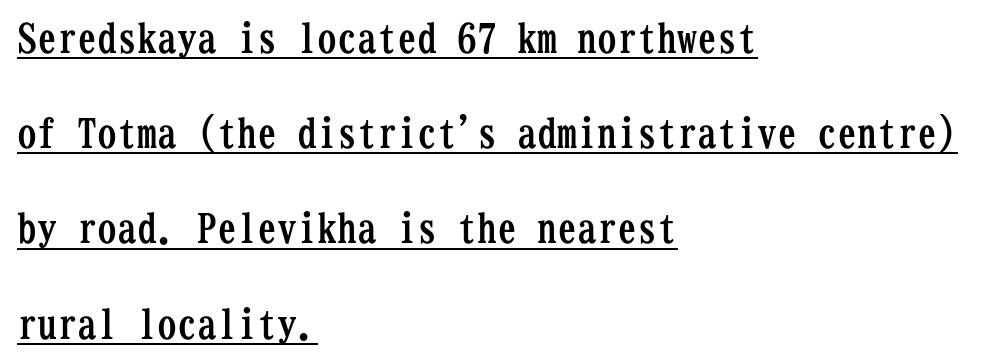
Q: Is the text bold? A: Yes.
Q: Is the text italic (slanted)? A: No, it is upright.
Q: Is the typeface a serif or a sans-serif typeface? A: Serif.
Q: Is the text underlined? A: Yes.
Q: How is the paragraph aligned? A: Left-aligned.
Q: Is the spacing between letters normal or unusually wide? A: Normal.
Q: Is the spacing between lines tight, normal or loose? A: Loose.
Q: Width (condensed, normal, or wide)? A: Condensed.
Q: Stroke contrast? A: Low.
Q: x-height? A: Medium.
Q: Monospaced? A: Yes.
